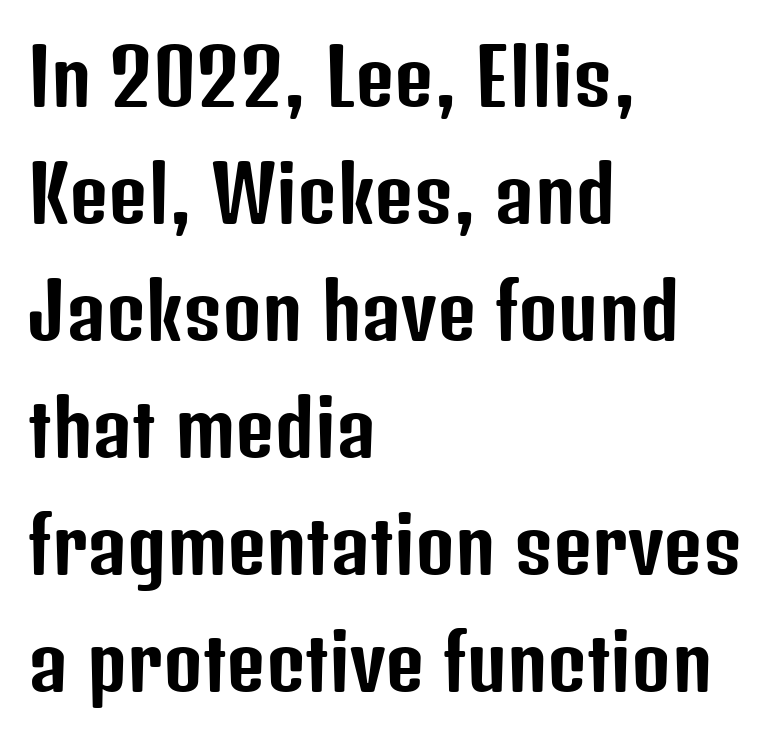
{"serif": "no", "italic": "no", "width": "condensed", "stroke_contrast": "low", "x_height": "medium", "monospaced": "no", "underline": "no", "align": "left", "line_spacing": "normal", "line_spacing_ratio": 1.54, "letter_spacing": "normal", "letter_spacing_em": 0.0, "glyph_px": 76}
